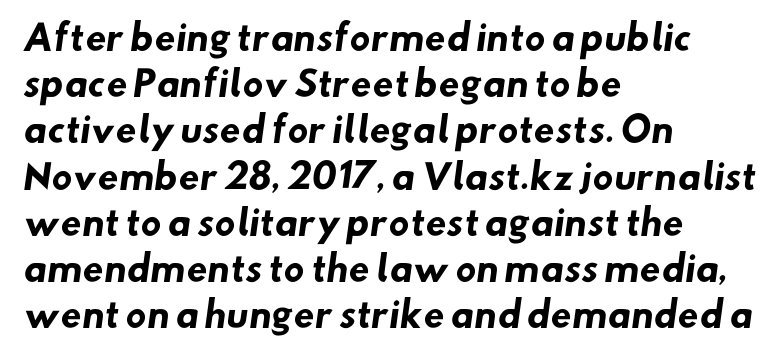
Q: Is the text bold? A: Yes.
Q: Is the typeface a serif or a sans-serif typeface? A: Sans-serif.
Q: Is the text underlined? A: No.
Q: How is the paragraph aligned? A: Left-aligned.
Q: Is the spacing between letters normal or unusually wide? A: Normal.
Q: Is the spacing between lines tight, normal or loose? A: Normal.
Q: Width (condensed, normal, or wide)? A: Normal.
Q: Stroke contrast? A: Low.
Q: x-height? A: Small.
Q: Monospaced? A: No.
